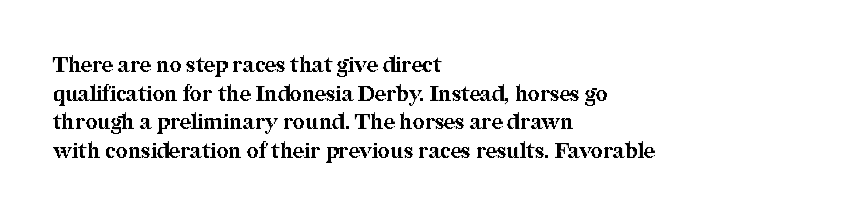
The image shows 21 px bold type, upright; set left-aligned, normal line spacing (1.36x), normal letter spacing, not underlined.
